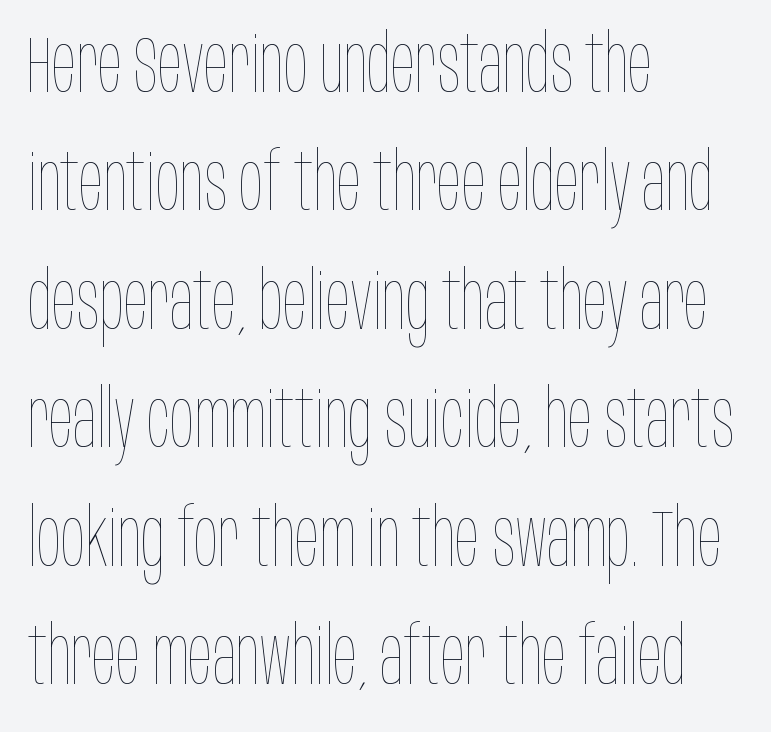
The passage shown stacks its lines at a standard gap. Proportional: the letters do not fall into vertical columns. All the whitespace from short lines collects on the right. The gap between lines stays unmarked. Posture: upright roman.
